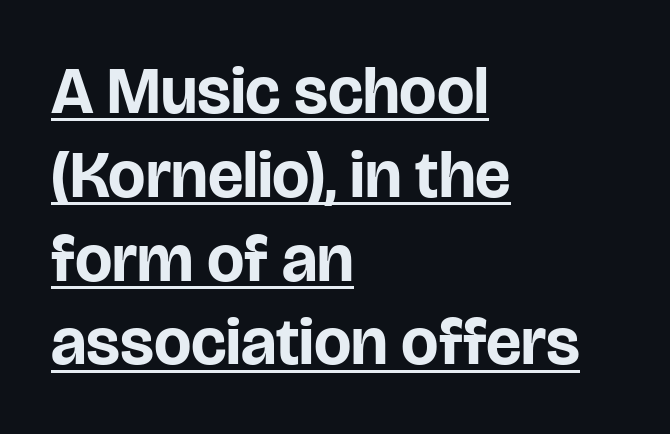
The image shows 66 px bold sans-serif type, upright; set left-aligned, normal line spacing (1.27x), normal letter spacing, underlined; low stroke contrast and a large x-height.
